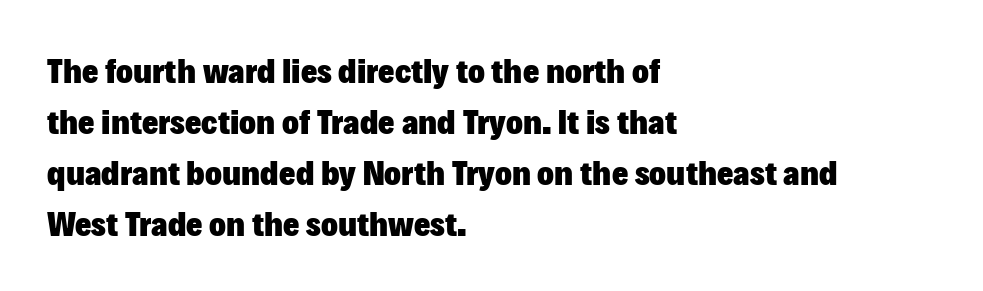
Rows of type keep a routine distance in the vertical direction. Ordinary non-slanted type is in use. The rendering keeps characters at their native spacing. In CSS terms this would be text-align: left. To sum up the face: it is a sans, with no serifs. Note the varied advance widths — an 'i' is clearly narrower than an 'm'.
